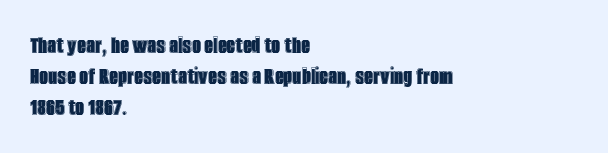
The image shows 25 px text type, upright; set left-aligned, line spacing 1.24x, normal letter spacing, not underlined.
